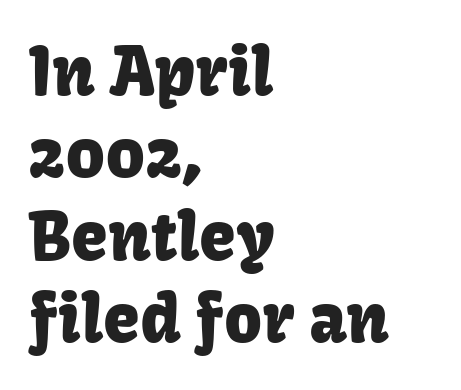
{"serif": "no", "italic": "no", "width": "normal", "stroke_contrast": "low", "x_height": "medium", "monospaced": "no", "underline": "no", "align": "left", "line_spacing": "normal", "line_spacing_ratio": 1.25, "letter_spacing": "normal", "letter_spacing_em": 0.0, "glyph_px": 66}
